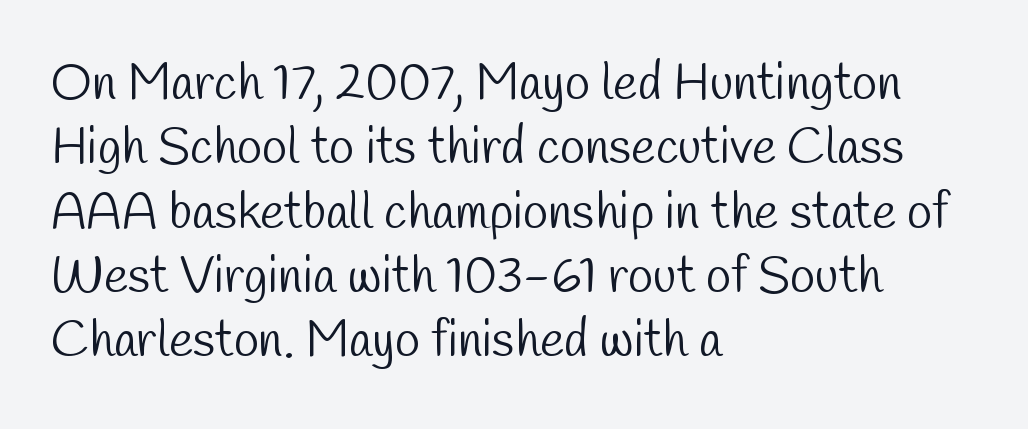
Q: Is the text bold? A: No.
Q: Is the typeface a serif or a sans-serif typeface? A: Sans-serif.
Q: Is the text underlined? A: No.
Q: How is the paragraph aligned? A: Left-aligned.
Q: Is the spacing between letters normal or unusually wide? A: Normal.
Q: Is the spacing between lines tight, normal or loose? A: Normal.
Q: Width (condensed, normal, or wide)? A: Condensed.
Q: Stroke contrast? A: Low.
Q: x-height? A: Medium.
Q: Monospaced? A: No.
